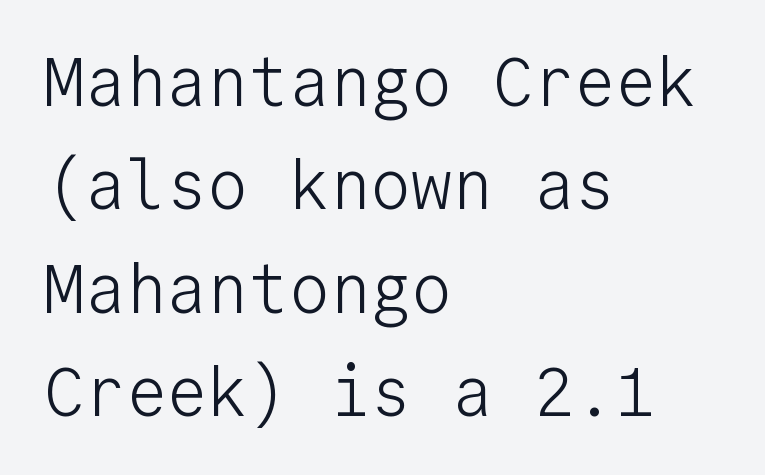
A roman cut, with each character standing at attention. Do the characters align in a grid? Yes, the font is monospaced. Nothing heavy about these letters — not bold at all. Serif or sans? Sans — the stroke terminals are bare. The passage shown has conventional tracking throughout.
